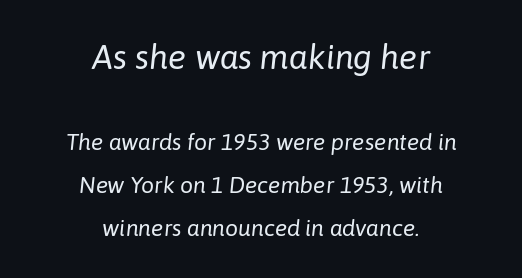
The image shows 34 px regular-weight type, italic (leaning right); set centered, line spacing 1.87x, normal letter spacing, not underlined; the first (top) block is 1.48x larger; low stroke contrast and a medium x-height.
